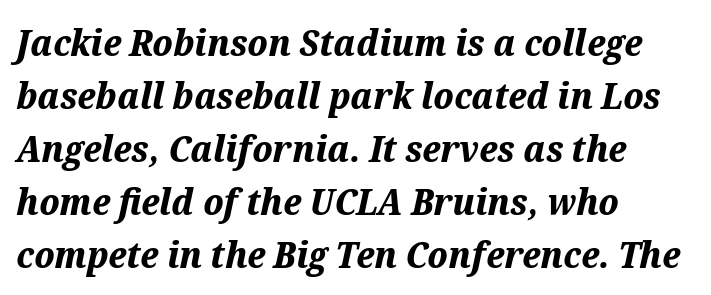
{"italic": "yes", "lean": "right", "slant_degrees": 12, "bold": "yes", "weight": "bold", "width": "normal", "stroke_contrast": "medium", "x_height": "medium", "monospaced": "no", "underline": "no", "align": "left", "line_spacing": "normal", "line_spacing_ratio": 1.43, "letter_spacing": "normal", "letter_spacing_em": 0.0, "glyph_px": 37}
